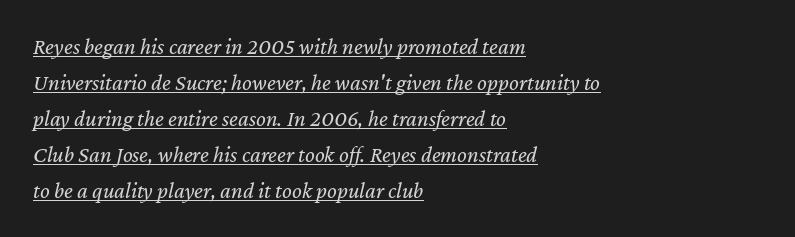
The image shows 23 px text type, italic (leaning right); set left-aligned, normal line spacing (1.57x), normal letter spacing, underlined.
